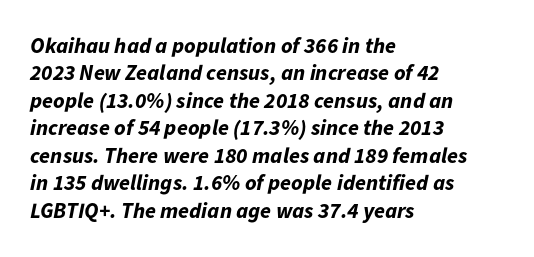
{"italic": "yes", "lean": "right", "slant_degrees": 11, "bold": "yes", "underline": "no", "align": "left", "line_spacing": "normal", "line_spacing_ratio": 1.25, "letter_spacing": "normal", "letter_spacing_em": 0.0, "glyph_px": 22}
